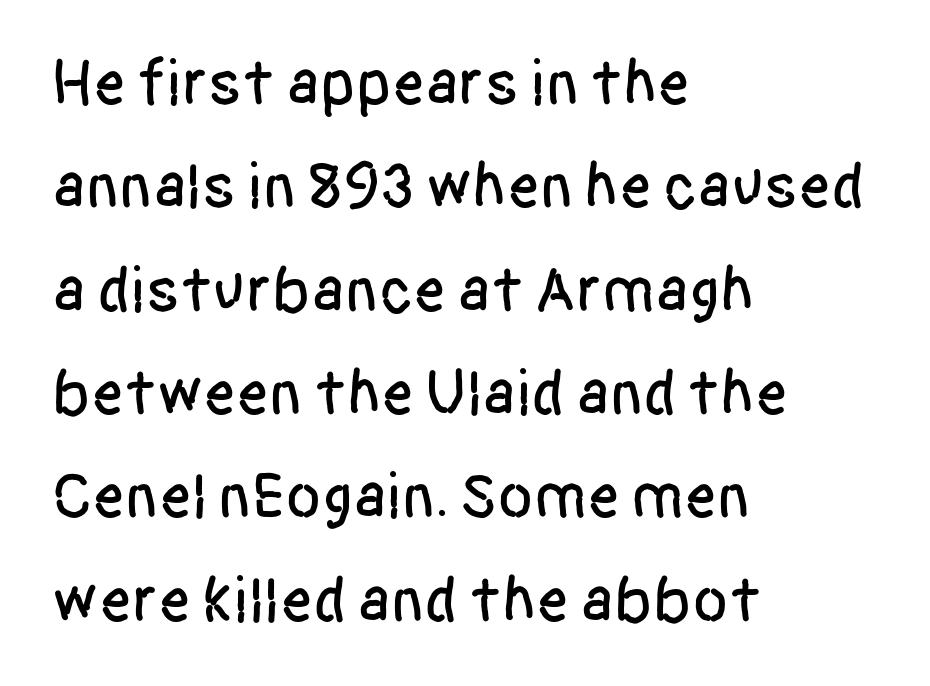
{"serif": "no", "italic": "no", "width": "condensed", "stroke_contrast": "low", "x_height": "large", "monospaced": "no", "underline": "no", "align": "left", "line_spacing": "normal", "line_spacing_ratio": 1.59, "letter_spacing": "normal", "letter_spacing_em": 0.0, "glyph_px": 65}
